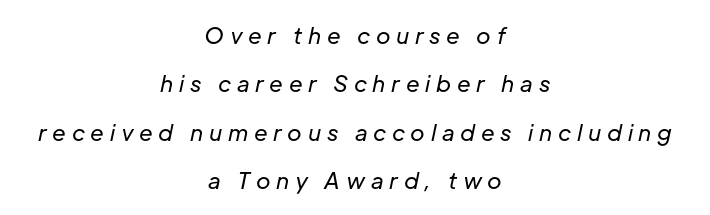
The image shows 22 px text type, italic (leaning right); set centered, loose line spacing (2.2x), unusually wide letter spacing (+0.26 em), not underlined.
